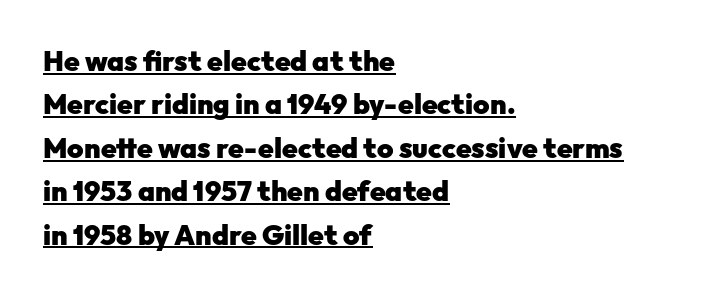
Summary of weight: heavy, a full bold. The passage shown is typed in a proportional face where columns would drift. Is there an underline? Yes — a line sits under the letters. Does the leading feel generous? No, just average.
